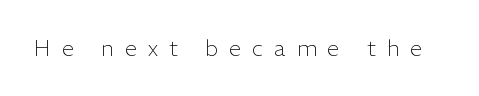
Decoration check: the copy has no underline. Posture: straight, roman, zero tilt. Characters follow at a spacing far wider than the type designer built in. The strokes carry an ordinary text weight at most.
